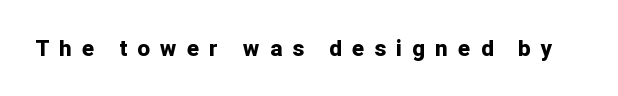
This is heavy type, rendered in bold. Any mark beneath the type? The region is blank. If you drew a line through each stem, it would be perfectly vertical. The letters are spread apart with noticeably loose tracking.
